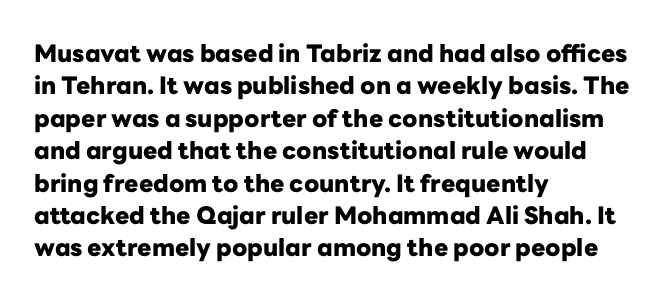
The image shows 24 px bold type, upright; set left-aligned, normal line spacing (1.35x), normal letter spacing, not underlined.
